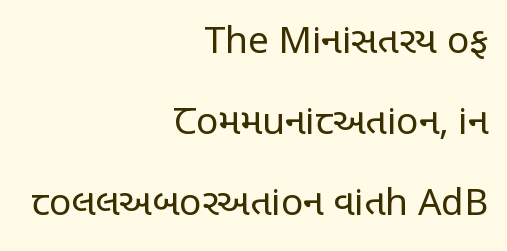
The image shows 37 px regular-weight, condensed sans-serif type, upright; set right-aligned, loose line spacing (2.19x), normal letter spacing, not underlined; low stroke contrast and a large x-height.
